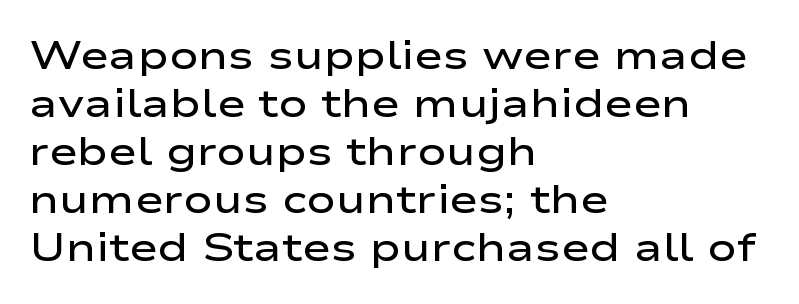
Anything drawn beneath the words? Only blank space. Weight check: semibold — heavier than regular, not quite bold. The rendering uses natural spacing where letterforms have individual widths. This is the regular roman posture of the typeface. Nobody touched the tracking dial on this one.
